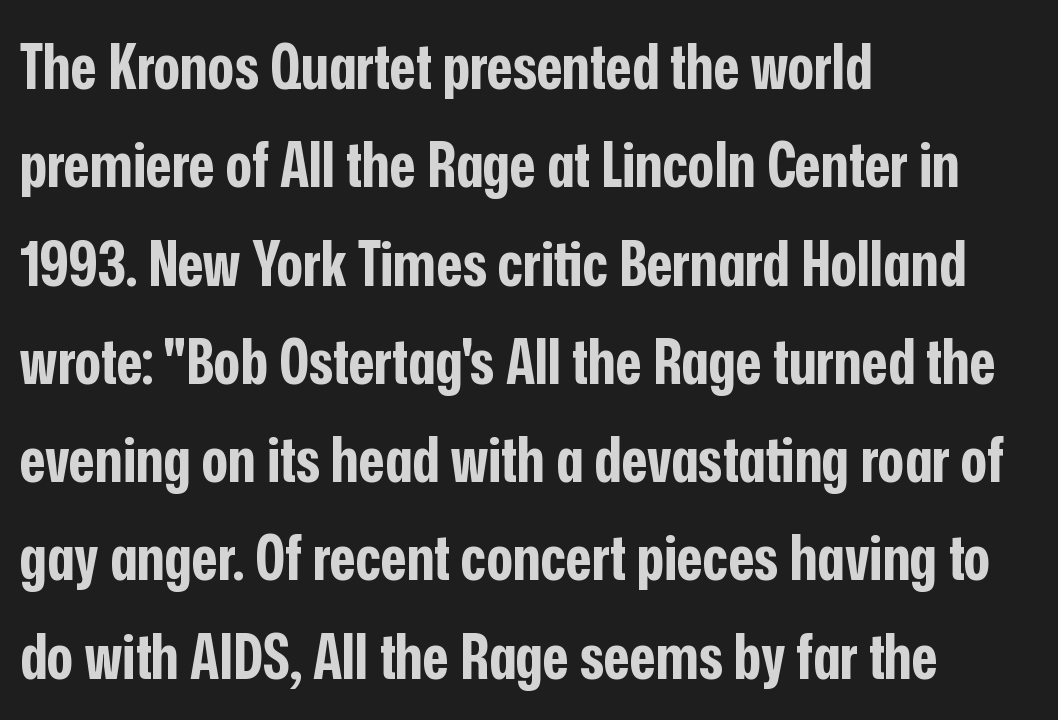
Q: Is the text bold? A: Yes.
Q: Is the text italic (slanted)? A: No, it is upright.
Q: Is the typeface a serif or a sans-serif typeface? A: Sans-serif.
Q: Is the text underlined? A: No.
Q: How is the paragraph aligned? A: Left-aligned.
Q: Is the spacing between letters normal or unusually wide? A: Normal.
Q: Is the spacing between lines tight, normal or loose? A: Normal.
Q: Width (condensed, normal, or wide)? A: Condensed.
Q: Stroke contrast? A: Low.
Q: x-height? A: Medium.
Q: Monospaced? A: No.
